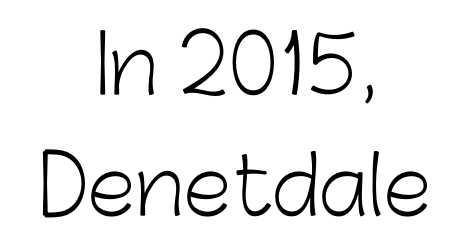
A light-to-regular cut is what we see here. Varying glyph widths throughout — classic text-font behaviour. Type style note: lacks serifs. Nothing unusual about the tracking: characters are spaced as the font intends.
